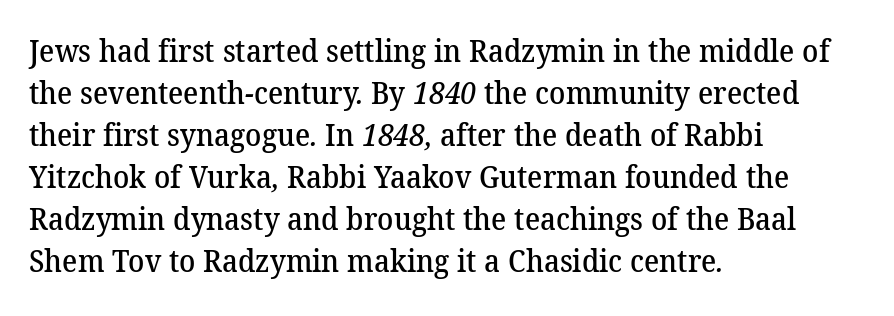
The image shows 30 px semibold serif type; set left-aligned, normal line spacing (1.4x), normal letter spacing, not underlined; medium stroke contrast and a medium x-height.
